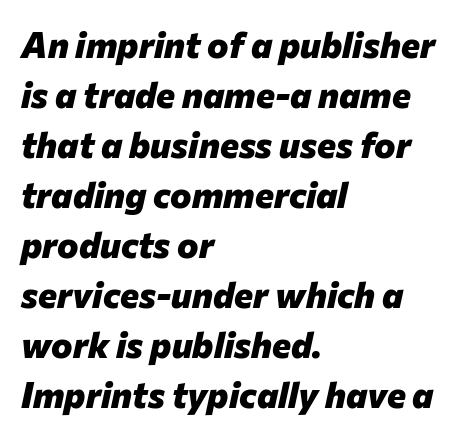
The image shows 36 px heavy type, italic (leaning right); set left-aligned, normal line spacing (1.39x), normal letter spacing, not underlined; low stroke contrast and a medium x-height.
